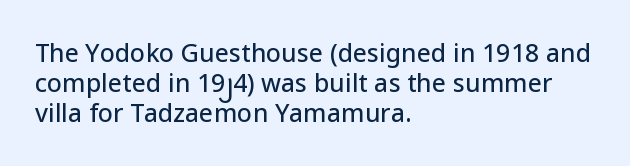
Q: Is the text italic (slanted)? A: No, it is upright.
Q: Is the text underlined? A: No.
Q: How is the paragraph aligned? A: Left-aligned.
Q: Is the spacing between letters normal or unusually wide? A: Normal.
